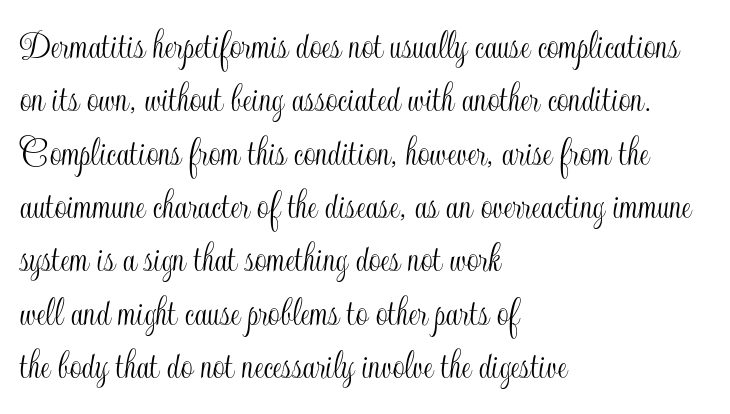
Q: Is the text italic (slanted)? A: Yes.
Q: Is the text underlined? A: No.
Q: How is the paragraph aligned? A: Left-aligned.
Q: Is the spacing between letters normal or unusually wide? A: Normal.
Q: Is the spacing between lines tight, normal or loose? A: Normal.
Q: Width (condensed, normal, or wide)? A: Condensed.
Q: x-height? A: Small.
Q: Monospaced? A: No.
